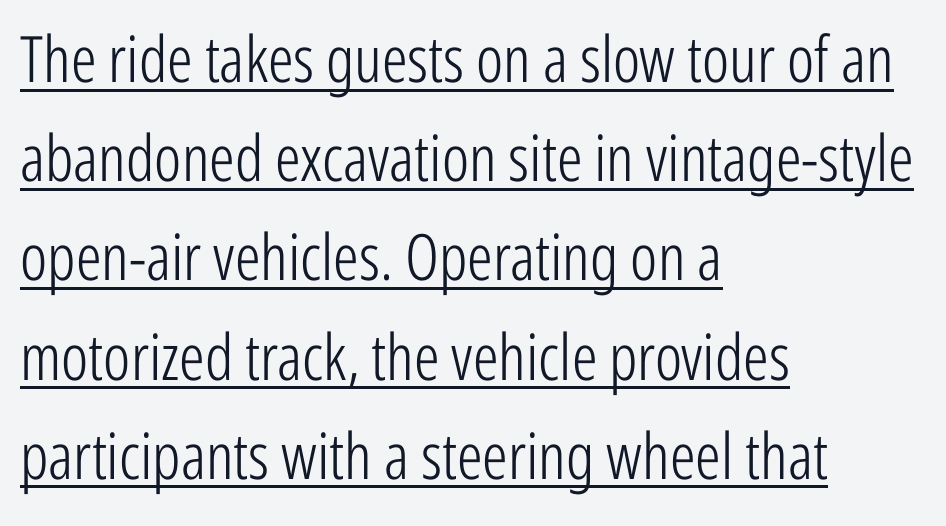
Character widths vary here, with narrow letters taking less room than wide ones. In terms of letterspacing, this is plain default setting. The type family on display is of the sans-serif kind. Each new line begins a customary step beneath the previous one.
